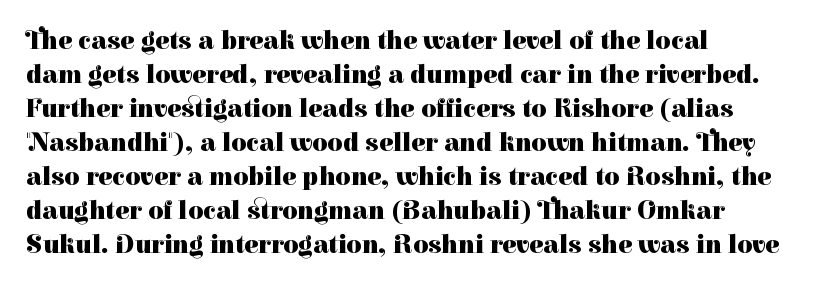
{"italic": "no", "bold": "yes", "underline": "no", "align": "left", "line_spacing": "normal", "line_spacing_ratio": 1.31, "letter_spacing": "normal", "letter_spacing_em": 0.0, "glyph_px": 26}
